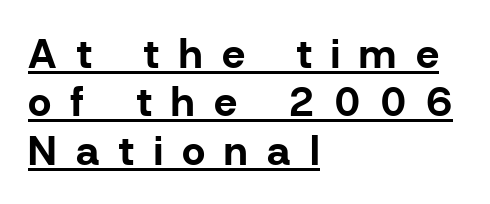
{"serif": "no", "italic": "no", "bold": "yes", "weight": "bold", "width": "normal", "stroke_contrast": "low", "x_height": "medium", "monospaced": "no", "underline": "yes", "align": "left", "line_spacing_ratio": 1.18, "letter_spacing": "wide", "letter_spacing_em": 0.47, "glyph_px": 41}
